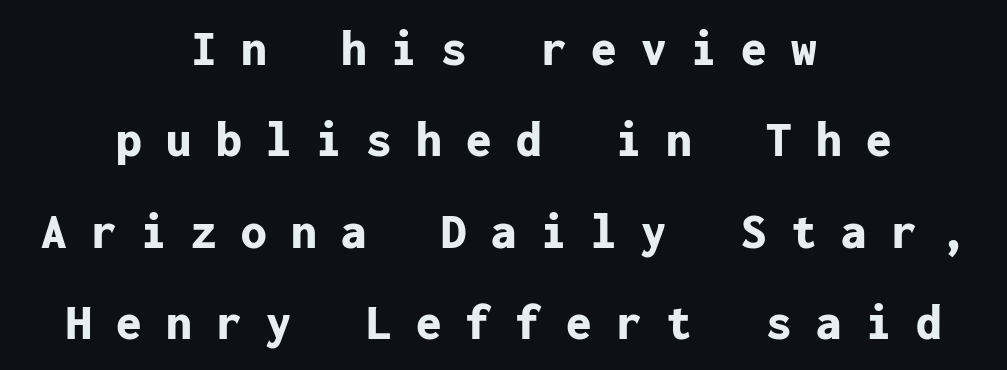
{"serif": "no", "italic": "no", "bold": "yes", "weight": "bold", "width": "normal", "stroke_contrast": "low", "x_height": "medium", "monospaced": "yes", "underline": "no", "align": "center", "line_spacing_ratio": 1.79, "letter_spacing": "wide", "letter_spacing_em": 0.48, "glyph_px": 51}
